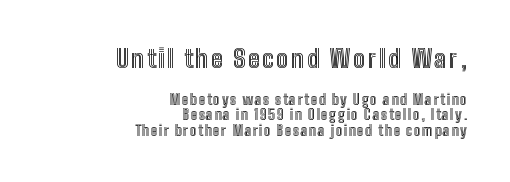
Q: Is the text italic (slanted)? A: No, it is upright.
Q: Is the text underlined? A: No.
Q: How is the paragraph aligned? A: Right-aligned.
Q: Is the spacing between lines tight, normal or loose? A: Tight.
Q: Which block of text is set in a larger size, the first (top) or the second (bottom)? A: The first (top) one.
